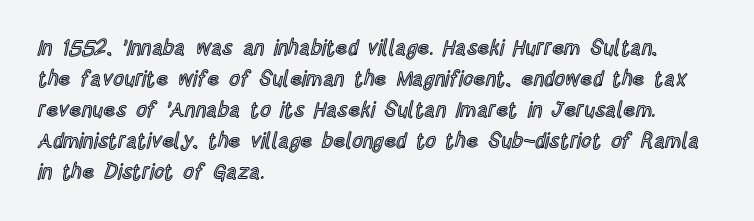
{"underline": "no", "align": "left", "line_spacing": "normal", "line_spacing_ratio": 1.48, "letter_spacing": "normal", "letter_spacing_em": 0.0, "glyph_px": 21}
